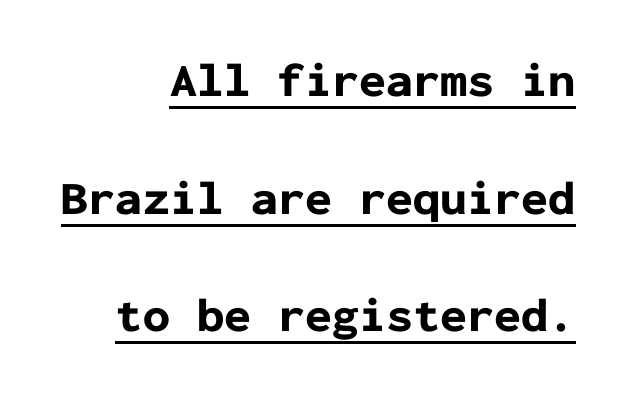
Looks like terminal output: every glyph gets an equal slot. Type style note: lacks serifs. Widely set lines give the paragraph a tall, airy silhouette. The passage shown has conventional tracking throughout. Notice how a bar underscores the lettering throughout.
